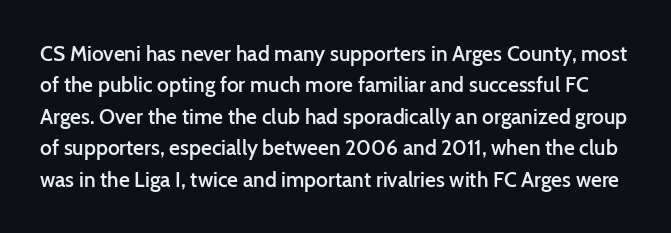
Characters remain perfectly vertical along every line. Strokes here are thickened, but only to semibold level. The passage shown stacks its lines at a standard gap. Words float on clear page, feet unadorned.
